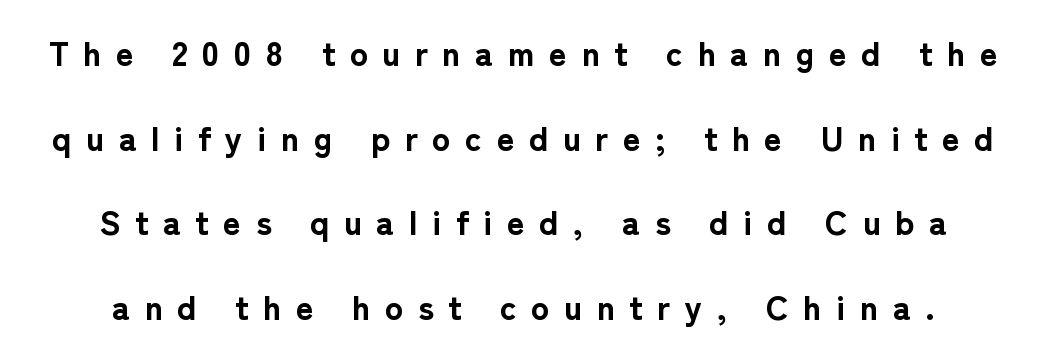
The image shows 34 px bold sans-serif type, upright; set loose line spacing (2.49x), unusually wide letter spacing (+0.43 em), not underlined; low stroke contrast and a medium x-height.
